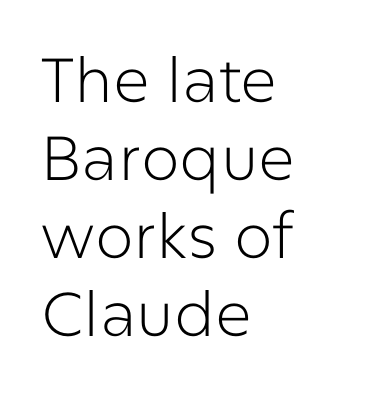
Q: Is the text bold? A: No.
Q: Is the text italic (slanted)? A: No, it is upright.
Q: Is the typeface a serif or a sans-serif typeface? A: Sans-serif.
Q: Is the text underlined? A: No.
Q: How is the paragraph aligned? A: Left-aligned.
Q: Is the spacing between letters normal or unusually wide? A: Normal.
Q: Is the spacing between lines tight, normal or loose? A: Normal.
Q: Width (condensed, normal, or wide)? A: Normal.
Q: Stroke contrast? A: Low.
Q: x-height? A: Medium.
Q: Monospaced? A: No.
